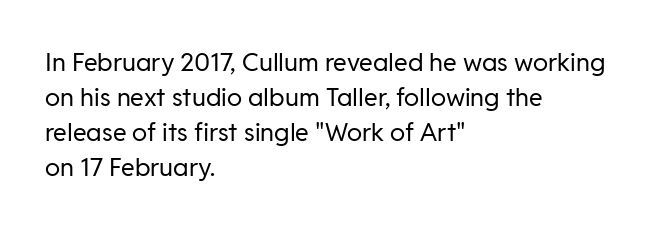
Nobody drew a line under any word here. The passage is arranged the way most books set body copy — flush left. Is the stroke heavy? The answer is a plain regular-or-lighter. Nobody touched the tracking dial on this one. A roman cut, with each character standing at attention. The space between consecutive lines is moderate.
